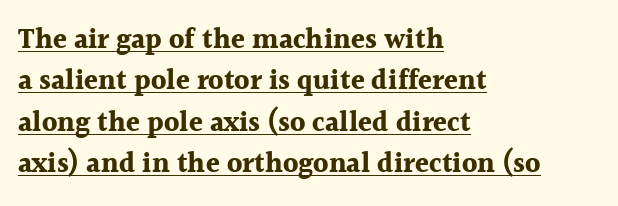
{"serif": "yes", "italic": "no", "bold": "yes", "weight": "bold", "width": "normal", "x_height": "medium", "monospaced": "no", "underline": "yes", "align": "left", "line_spacing": "normal", "line_spacing_ratio": 1.48, "letter_spacing": "normal", "letter_spacing_em": 0.0, "glyph_px": 28}
